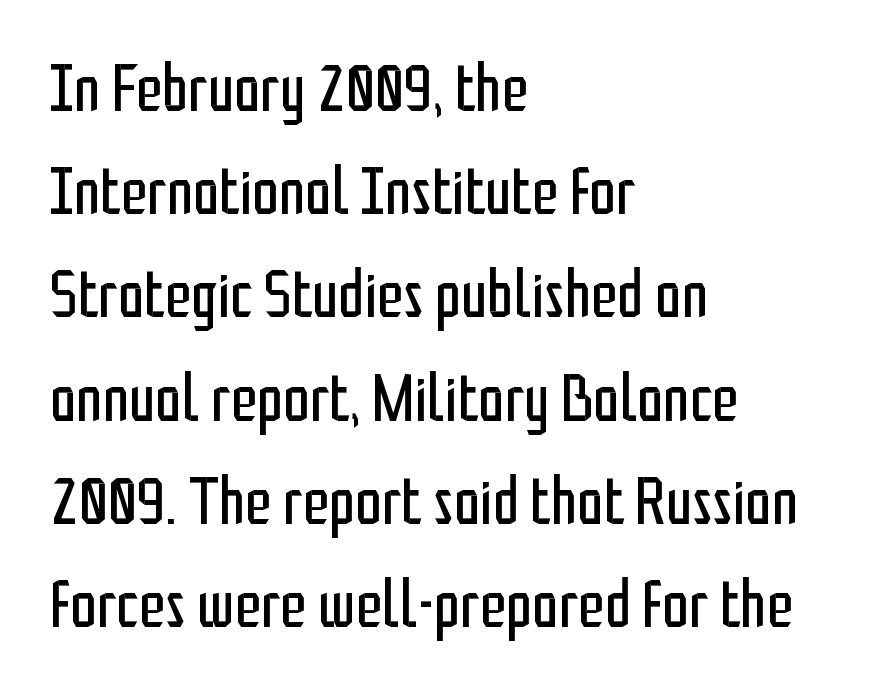
The image shows 67 px regular-weight, condensed sans-serif type, upright; set left-aligned, normal line spacing (1.54x), normal letter spacing, not underlined; low stroke contrast and a medium x-height.
